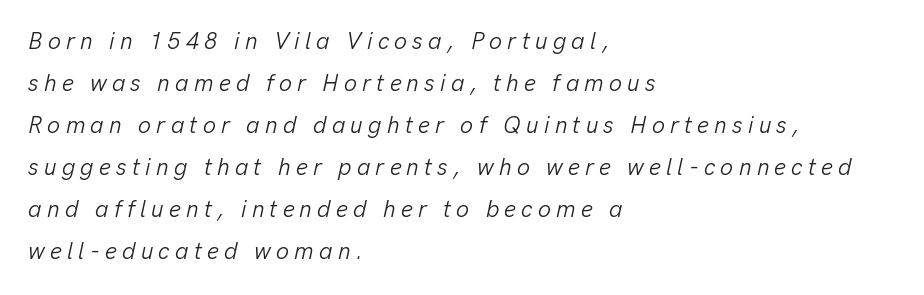
Clear beneath every line of the passage. If you drew a ruler down the left edge, every line would touch it. Nothing heavy about these letters — not bold at all. Emphasis-style slanted type is in use. The passage shown has open, widely tracked lettering throughout.
